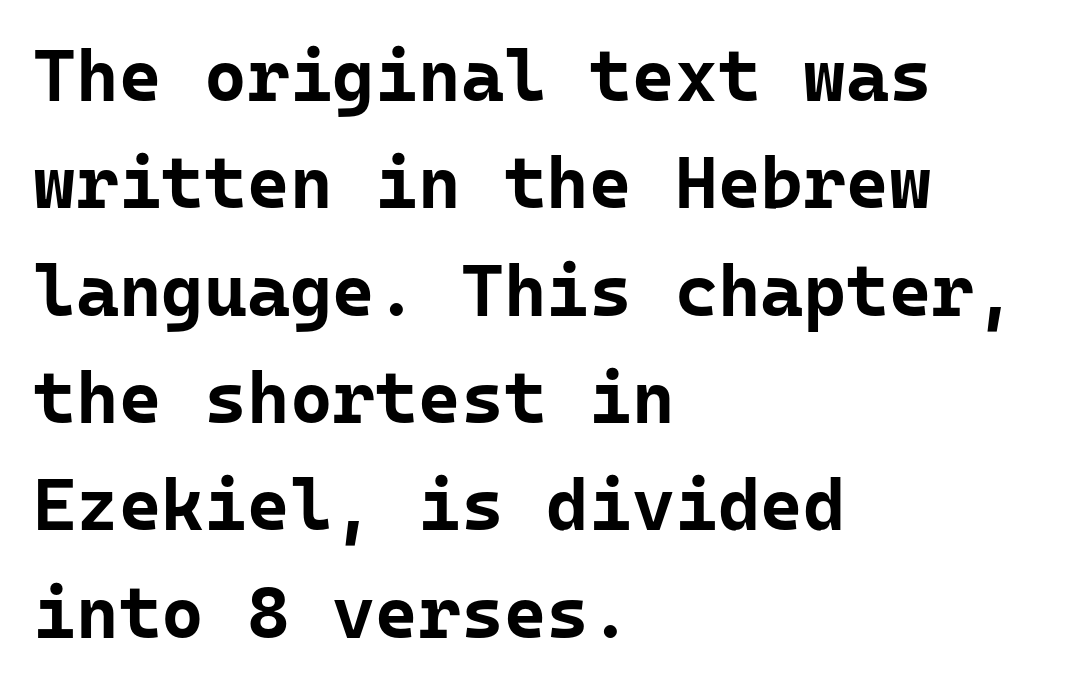
Q: Is the text bold? A: Yes.
Q: Is the text italic (slanted)? A: No, it is upright.
Q: Is the typeface a serif or a sans-serif typeface? A: Sans-serif.
Q: Is the text underlined? A: No.
Q: How is the paragraph aligned? A: Left-aligned.
Q: Is the spacing between letters normal or unusually wide? A: Normal.
Q: Is the spacing between lines tight, normal or loose? A: Normal.
Q: Width (condensed, normal, or wide)? A: Normal.
Q: Stroke contrast? A: Low.
Q: x-height? A: Medium.
